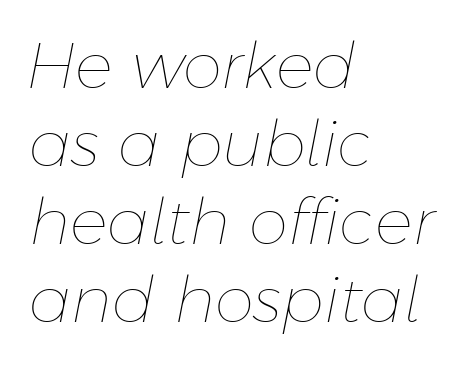
The image shows 63 px thin type, italic (leaning right); set left-aligned, line spacing 1.24x, normal letter spacing, not underlined; low stroke contrast and a medium x-height.
